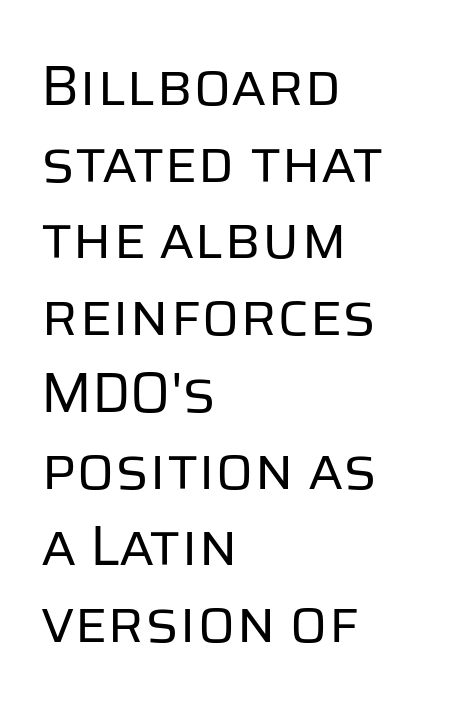
Note the varied advance widths — an 'i' is clearly narrower than an 'm'. This sample is left-justified, so line endings fall wherever the words run out. Leading matches the norm, producing a regular column. The strokes carry an ordinary text weight at most. No word sits above an underline.
